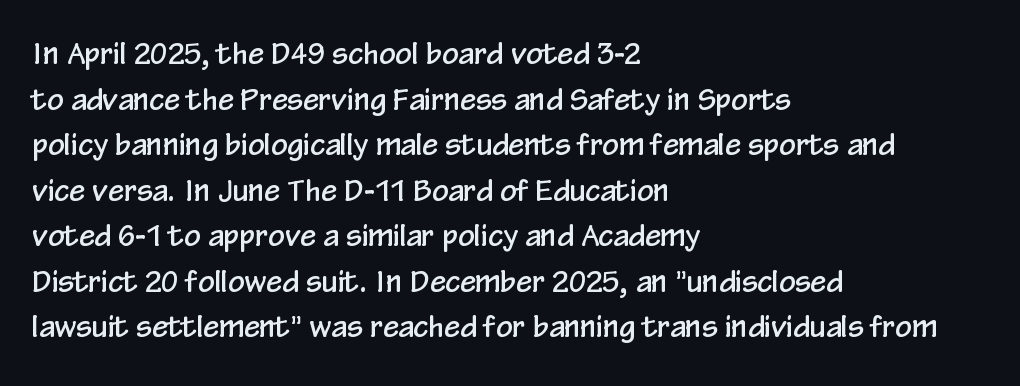
{"serif": "no", "italic": "no", "width": "condensed", "stroke_contrast": "low", "x_height": "medium", "monospaced": "no", "underline": "no", "align": "left", "line_spacing": "normal", "line_spacing_ratio": 1.57, "letter_spacing": "normal", "letter_spacing_em": 0.0, "glyph_px": 29}
